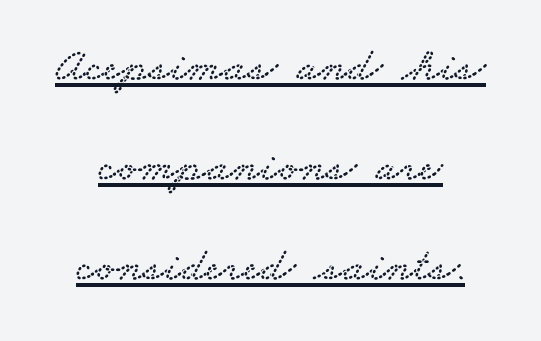
The image shows 48 px wide type; set loose line spacing (2.08x), normal letter spacing, underlined; low stroke contrast and a small x-height.
